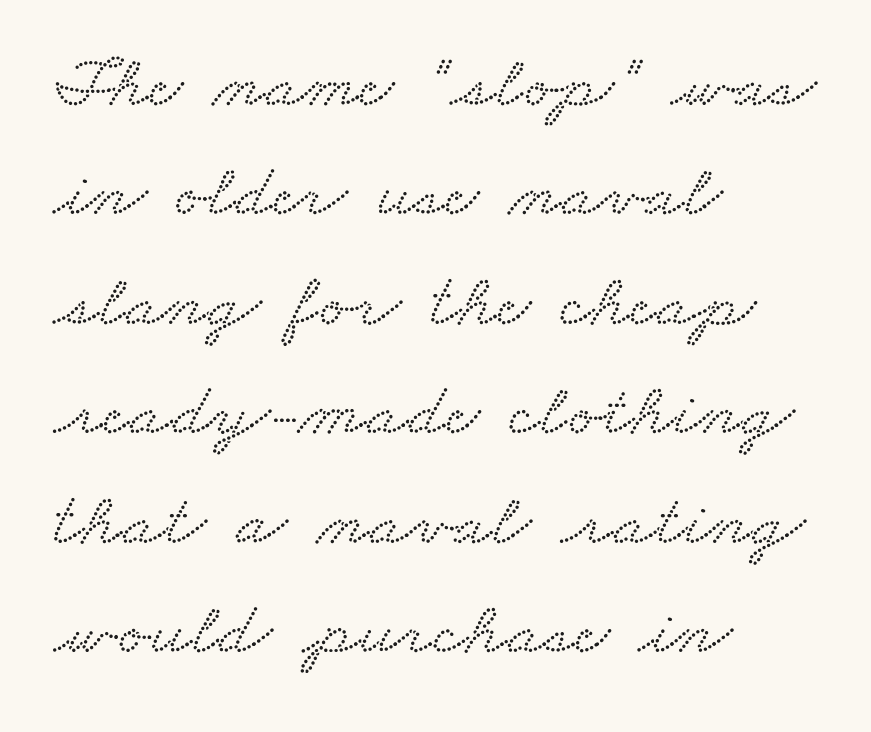
The image shows 75 px wide serif type; set left-aligned, normal line spacing (1.46x), normal letter spacing, not underlined; low stroke contrast and a small x-height.
